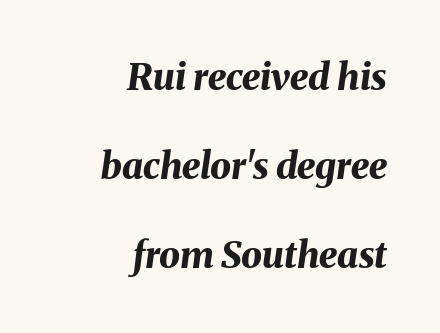
{"italic": "yes", "lean": "right", "slant_degrees": 8, "bold": "yes", "weight": "bold", "width": "normal", "stroke_contrast": "medium", "x_height": "medium", "monospaced": "no", "underline": "no", "align": "right", "line_spacing": "loose", "line_spacing_ratio": 2.41, "letter_spacing": "normal", "letter_spacing_em": 0.0, "glyph_px": 37}
